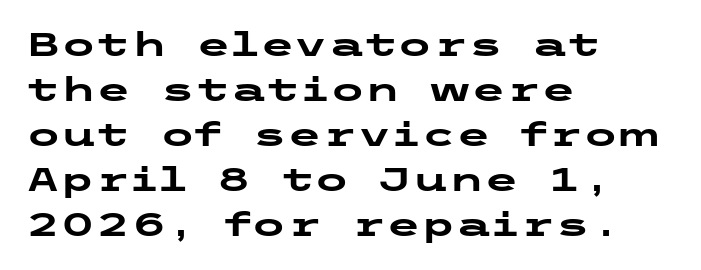
Q: Is the text bold? A: Yes.
Q: Is the text italic (slanted)? A: No, it is upright.
Q: Is the typeface a serif or a sans-serif typeface? A: Sans-serif.
Q: Is the text underlined? A: No.
Q: How is the paragraph aligned? A: Left-aligned.
Q: Is the spacing between letters normal or unusually wide? A: Normal.
Q: Is the spacing between lines tight, normal or loose? A: Normal.
Q: Width (condensed, normal, or wide)? A: Wide.
Q: Stroke contrast? A: Low.
Q: x-height? A: Medium.
